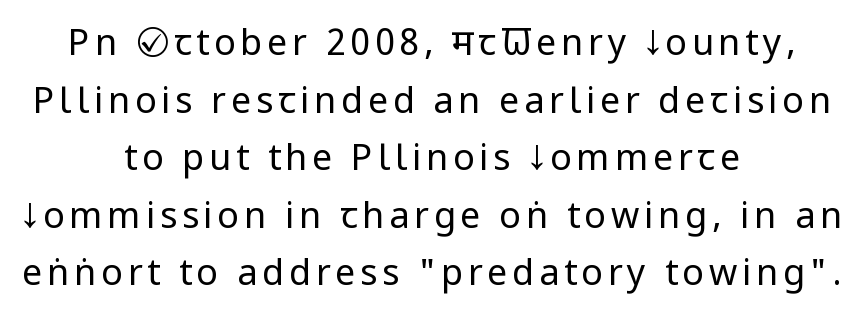
Q: Is the text bold? A: No.
Q: Is the text italic (slanted)? A: No, it is upright.
Q: Is the typeface a serif or a sans-serif typeface? A: Sans-serif.
Q: Is the text underlined? A: No.
Q: How is the paragraph aligned? A: Centered.
Q: Is the spacing between lines tight, normal or loose? A: Normal.
Q: Width (condensed, normal, or wide)? A: Condensed.
Q: Stroke contrast? A: Low.
Q: x-height? A: Large.
Q: Monospaced? A: No.
